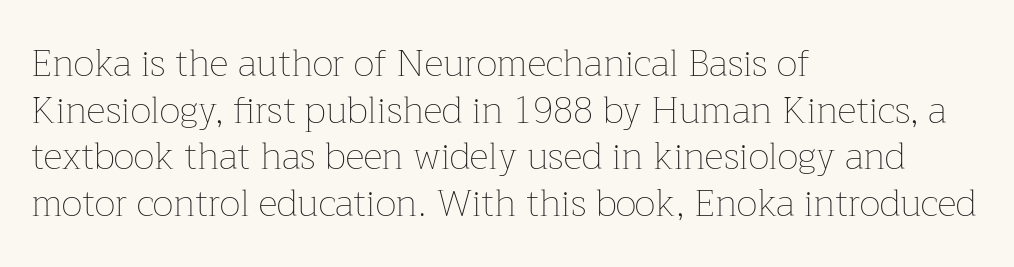
This sample has the flowing, uneven cadence of proportional lettering. This block has exactly the height ordinary leading produces. Check under the words: just untouched page. Notice how the stems are strictly vertical — no italics here.
